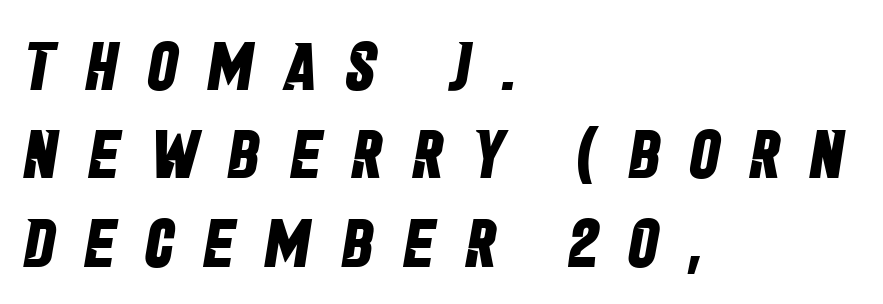
{"serif": "no", "bold": "yes", "weight": "bold", "width": "condensed", "stroke_contrast": "low", "x_height": "large", "monospaced": "no", "underline": "no", "align": "left", "line_spacing": "normal", "line_spacing_ratio": 1.3, "letter_spacing": "wide", "letter_spacing_em": 0.44, "glyph_px": 68}
